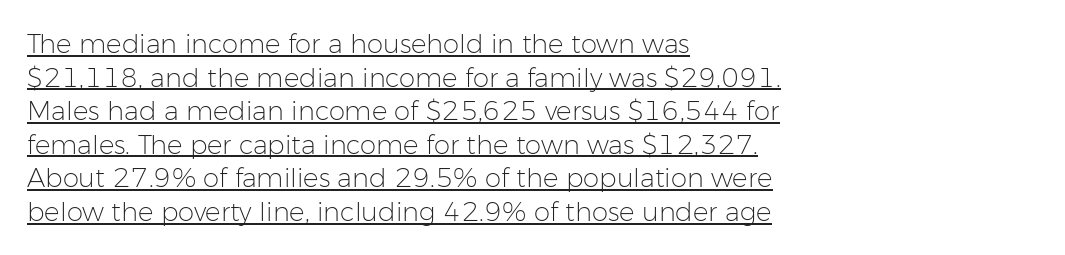
Q: Is the text bold? A: No.
Q: Is the text italic (slanted)? A: No, it is upright.
Q: Is the text underlined? A: Yes.
Q: How is the paragraph aligned? A: Left-aligned.
Q: Is the spacing between letters normal or unusually wide? A: Normal.
Q: Is the spacing between lines tight, normal or loose? A: Normal.
